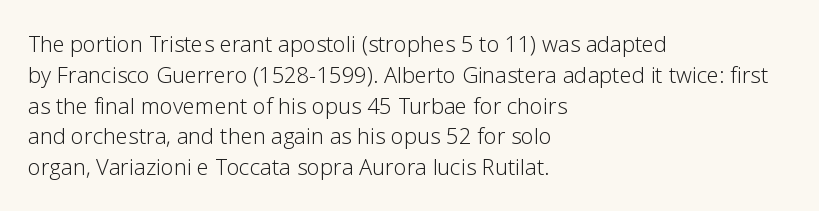
The image shows 22 px text type, upright; set left-aligned, normal line spacing (1.4x), normal letter spacing, not underlined.
